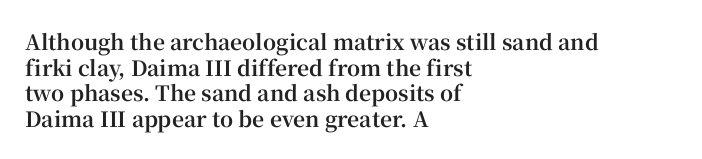
Is there any slant? The stems are plumb. The zone under the glyphs is completely vacant. Caption: bold face, heavy strokes. Each word holds together tightly as a unit, with standard inter-letter gaps. Does the copy run flush right? No — it runs flush left.
